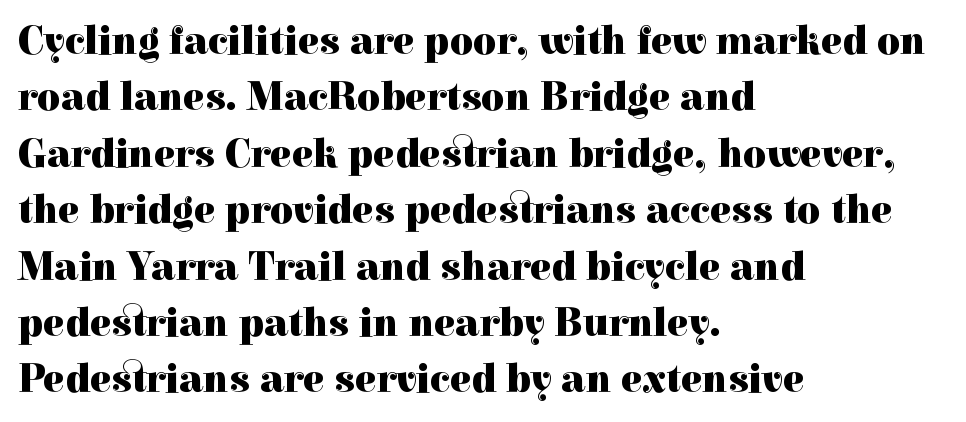
Q: Is the text bold? A: Yes.
Q: Is the text italic (slanted)? A: No, it is upright.
Q: Is the typeface a serif or a sans-serif typeface? A: Serif.
Q: Is the text underlined? A: No.
Q: How is the paragraph aligned? A: Left-aligned.
Q: Is the spacing between letters normal or unusually wide? A: Normal.
Q: Is the spacing between lines tight, normal or loose? A: Normal.
Q: Width (condensed, normal, or wide)? A: Normal.
Q: x-height? A: Medium.
Q: Monospaced? A: No.
